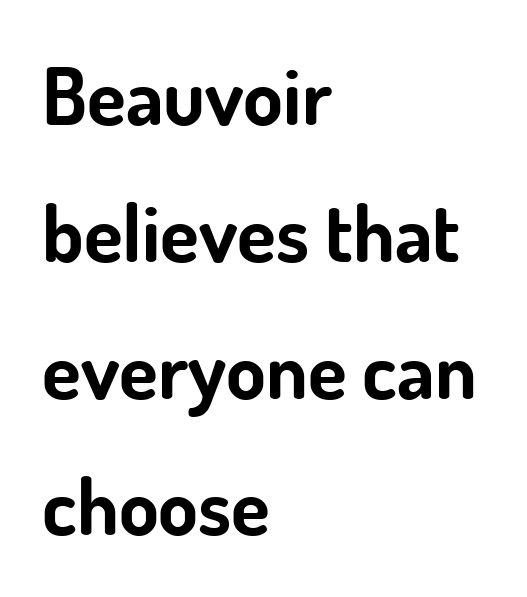
The image shows 80 px bold sans-serif type, upright; set left-aligned, line spacing 1.71x, normal letter spacing, not underlined; low stroke contrast and a small x-height.
